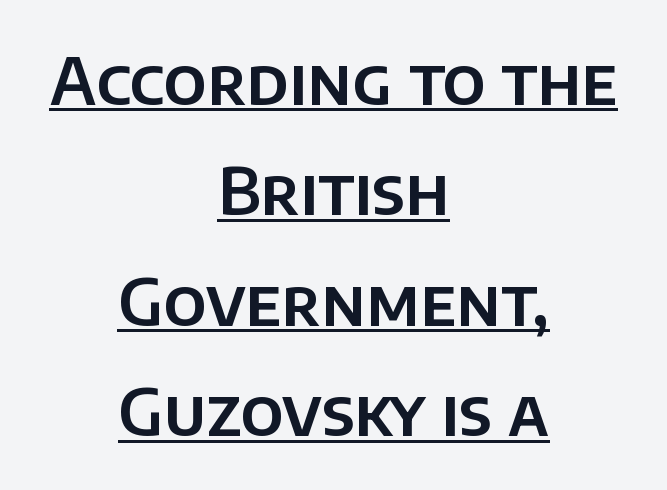
{"serif": "no", "italic": "no", "width": "normal", "stroke_contrast": "low", "x_height": "large", "monospaced": "no", "underline": "yes", "align": "center", "line_spacing": "normal", "line_spacing_ratio": 1.7, "letter_spacing": "normal", "letter_spacing_em": 0.0, "glyph_px": 65}
